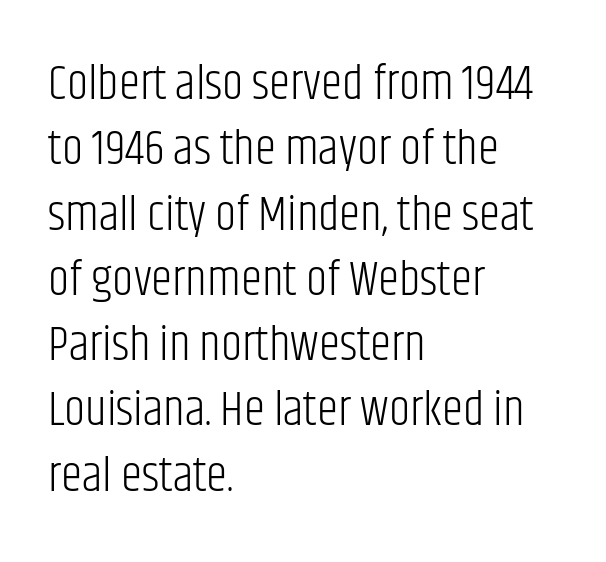
Q: Is the text bold? A: No.
Q: Is the text italic (slanted)? A: No, it is upright.
Q: Is the typeface a serif or a sans-serif typeface? A: Sans-serif.
Q: Is the text underlined? A: No.
Q: How is the paragraph aligned? A: Left-aligned.
Q: Is the spacing between letters normal or unusually wide? A: Normal.
Q: Is the spacing between lines tight, normal or loose? A: Normal.
Q: Width (condensed, normal, or wide)? A: Condensed.
Q: Stroke contrast? A: Low.
Q: x-height? A: Large.
Q: Monospaced? A: No.
